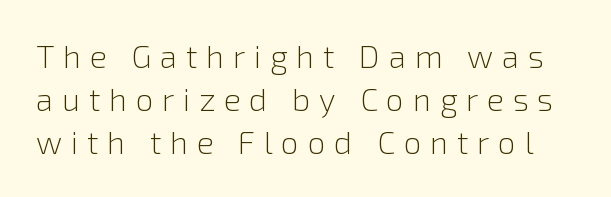
{"serif": "no", "italic": "no", "bold": "no", "weight": "light", "width": "normal", "stroke_contrast": "low", "x_height": "medium", "monospaced": "no", "underline": "no", "line_spacing": "normal", "line_spacing_ratio": 1.34, "letter_spacing": "wide", "letter_spacing_em": 0.27, "glyph_px": 32}
